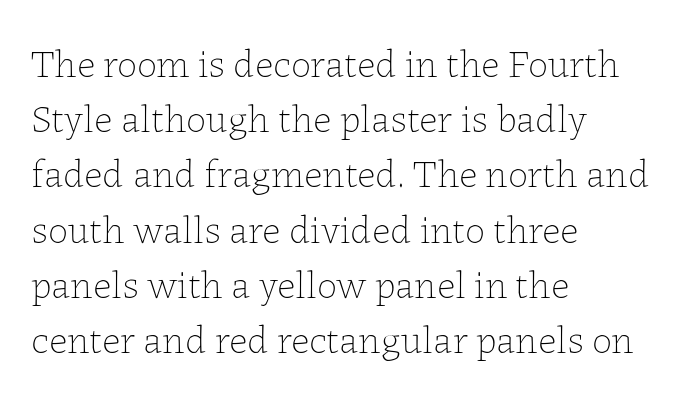
No italicization has been applied; the sample stays upright. Layout note: lines flush left. Between one letter and the next there's only the usual sliver of space. This is not heavy type; no bold has been used.
